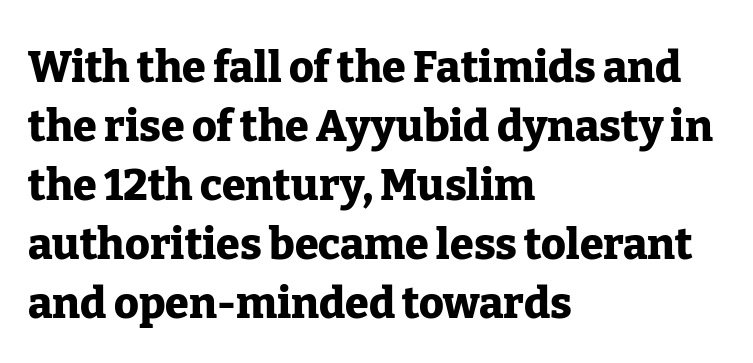
Anything drawn beneath the words? Only blank space. The rendering uses a moderate line-height, typical for paragraphs. Think of a printed novel: that variable character pitch is what you see here. The typeface chosen for these lines features serifs.
